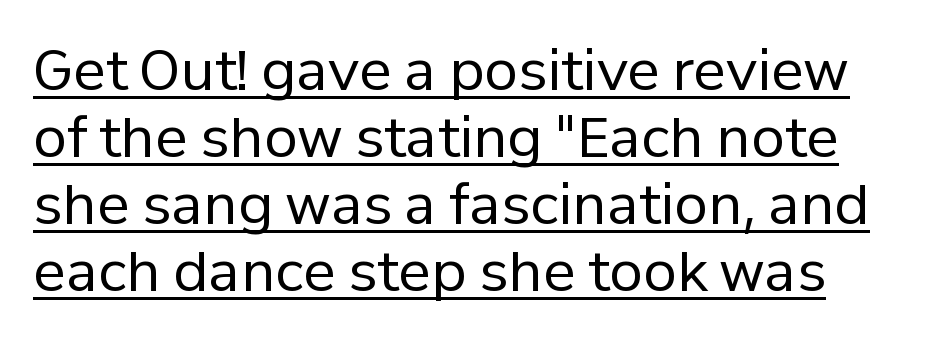
{"serif": "no", "italic": "no", "bold": "no", "weight": "regular", "width": "normal", "stroke_contrast": "low", "x_height": "medium", "monospaced": "no", "underline": "yes", "line_spacing_ratio": 1.22, "letter_spacing": "normal", "letter_spacing_em": 0.0, "glyph_px": 55}
